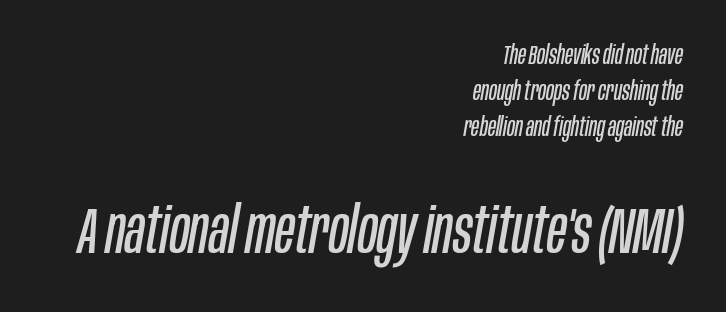
There's an unmistakable incline to the writing here. Reading down the block, your eye finds every line finishing at a fixed right position. Decoration check: the copy has no underline. Nothing heavy about these letters — not bold at all. You could not count columns in this text — the font is proportionally spaced.
